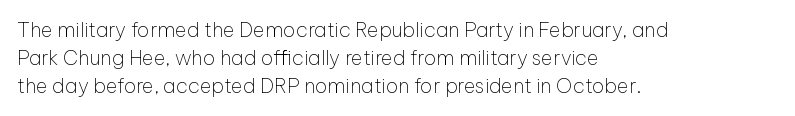
The image shows 20 px text type, upright; set left-aligned, normal line spacing (1.39x), normal letter spacing, not underlined.
